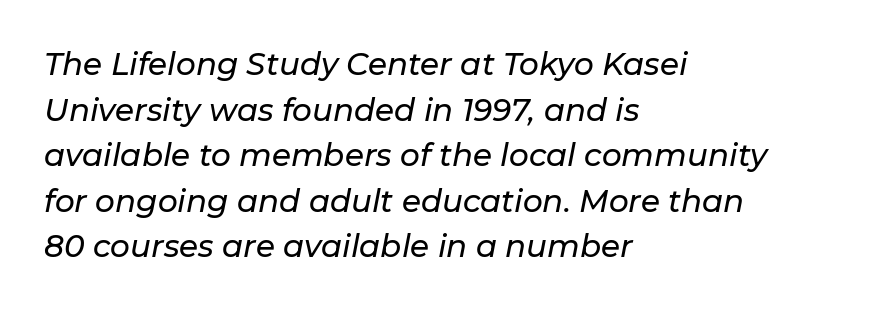
The compositor pushed each line to the left boundary. This sample keeps an unexceptional amount of space between lines. Descender tails drop into unmarked territory. An italicized treatment has been applied to the whole sample. Character widths vary here, with narrow letters taking less room than wide ones. The face used here is rendered with its standard letterfit.
